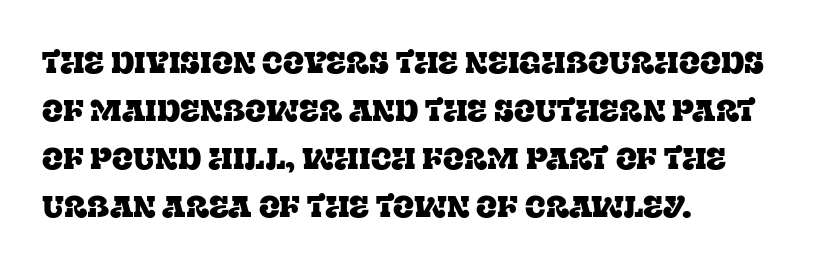
The letters sit at their default tracking, neither squeezed nor spread. Any mark beneath the type? The region is blank. The setting favours the left margin, as ordinary paragraphs usually do. Regular leading. Designer's note — italics off, roman on.
